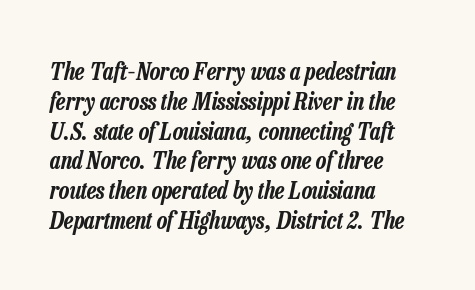
Q: Is the text italic (slanted)? A: Yes, it leans right by about 13 degrees.
Q: Is the text underlined? A: No.
Q: How is the paragraph aligned? A: Left-aligned.
Q: Is the spacing between letters normal or unusually wide? A: Normal.
